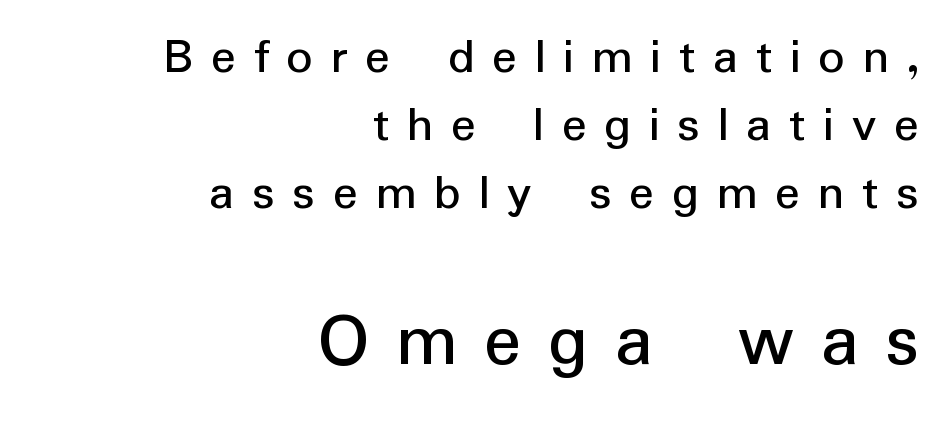
Q: Is the text bold? A: No.
Q: Is the text italic (slanted)? A: No, it is upright.
Q: Is the typeface a serif or a sans-serif typeface? A: Sans-serif.
Q: Is the text underlined? A: No.
Q: How is the paragraph aligned? A: Right-aligned.
Q: Is the spacing between letters normal or unusually wide? A: Unusually wide.
Q: Is the spacing between lines tight, normal or loose? A: Normal.
Q: Which block of text is set in a larger size, the first (top) or the second (bottom)? A: The second (bottom) one.
Q: Width (condensed, normal, or wide)? A: Normal.
Q: Stroke contrast? A: Low.
Q: x-height? A: Medium.
Q: Monospaced? A: No.
